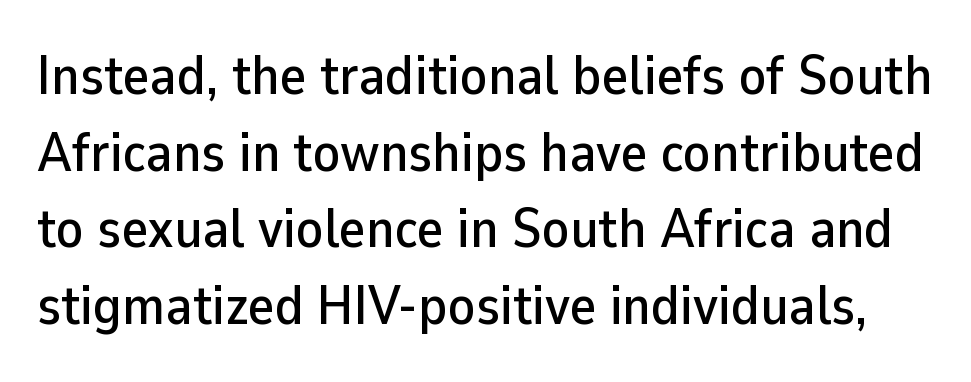
The image shows 56 px sans-serif type, upright; set normal line spacing (1.37x), normal letter spacing, not underlined; low stroke contrast and a medium x-height.
